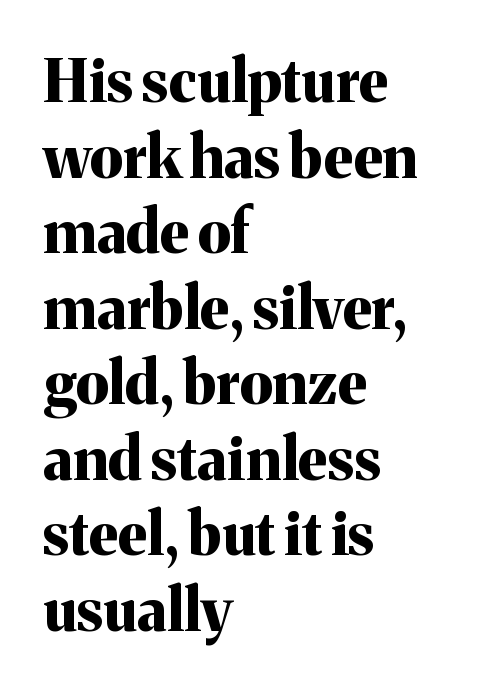
{"serif": "yes", "italic": "no", "bold": "yes", "weight": "bold", "width": "normal", "stroke_contrast": "medium", "x_height": "medium", "monospaced": "no", "underline": "no", "align": "left", "line_spacing": "normal", "line_spacing_ratio": 1.28, "letter_spacing": "normal", "letter_spacing_em": 0.0, "glyph_px": 59}
